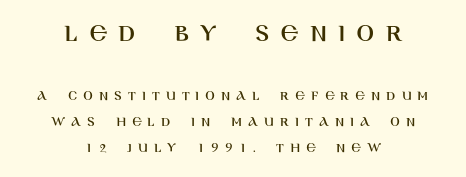
{"italic": "no", "underline": "no", "align": "center", "line_spacing_ratio": 1.83, "letter_spacing": "wide", "letter_spacing_em": 0.44, "larger_block": "first", "size_ratio": 1.86, "glyph_px": 26}
